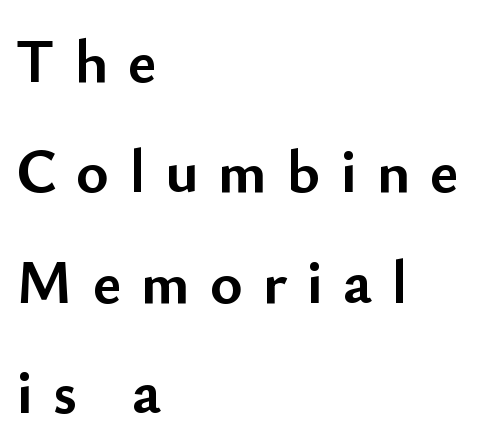
The image shows 62 px semibold sans-serif type, upright; set left-aligned, line spacing 1.78x, unusually wide letter spacing (+0.32 em), not underlined; low stroke contrast and a small x-height.
